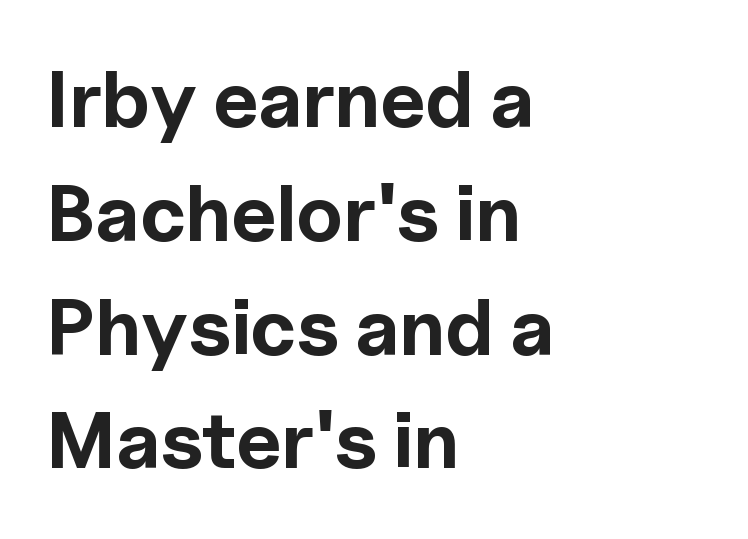
The image shows 79 px bold sans-serif type, upright; set left-aligned, normal line spacing (1.44x), normal letter spacing, not underlined; a medium x-height.
